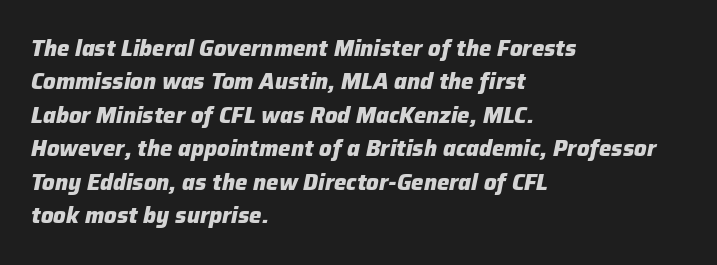
Q: Is the text bold? A: Yes.
Q: Is the text italic (slanted)? A: Yes, it leans right by about 12 degrees.
Q: Is the text underlined? A: No.
Q: How is the paragraph aligned? A: Left-aligned.
Q: Is the spacing between letters normal or unusually wide? A: Normal.
Q: Is the spacing between lines tight, normal or loose? A: Normal.
